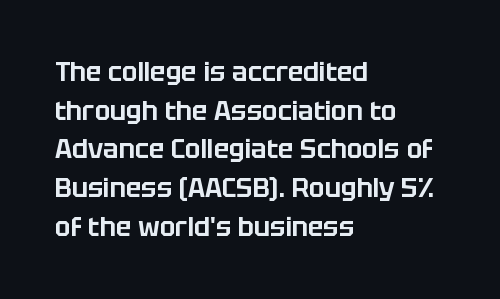
The image shows 26 px text type, upright; set left-aligned, normal line spacing (1.49x), normal letter spacing, not underlined.
